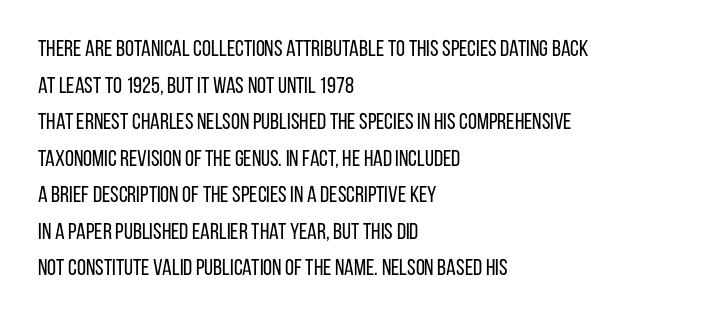
Notice how descenders clear the ascenders below comfortably — that's standard leading. Heft: none added — not bold. Posture: upright roman. The tracking reads as untouched default to a designer's eye. If you drew a ruler down the left edge, every line would touch it.
